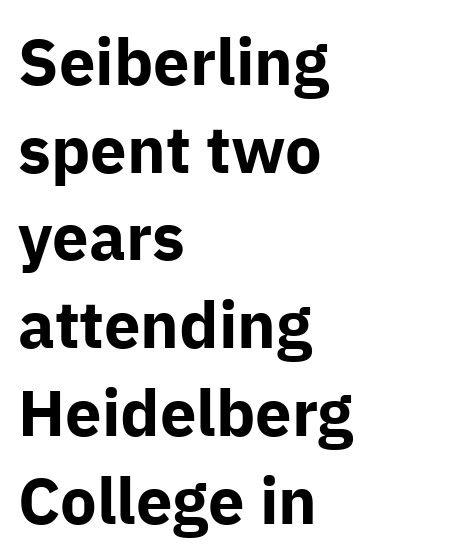
Q: Is the text bold? A: Yes.
Q: Is the text italic (slanted)? A: No, it is upright.
Q: Is the typeface a serif or a sans-serif typeface? A: Sans-serif.
Q: Is the text underlined? A: No.
Q: How is the paragraph aligned? A: Left-aligned.
Q: Is the spacing between letters normal or unusually wide? A: Normal.
Q: Is the spacing between lines tight, normal or loose? A: Normal.
Q: Width (condensed, normal, or wide)? A: Normal.
Q: Stroke contrast? A: Low.
Q: x-height? A: Medium.
Q: Monospaced? A: No.
